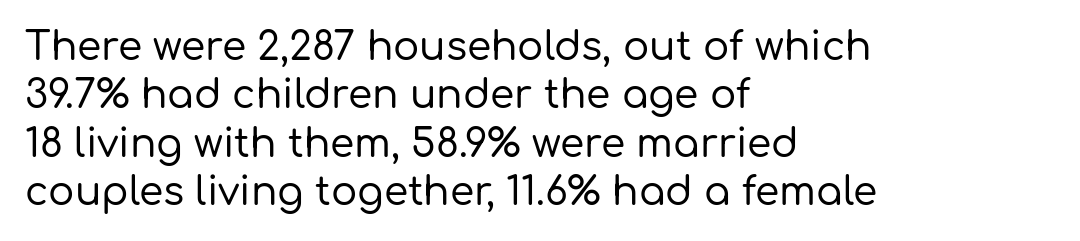
Looks like regular typesetting: each glyph gets only the width it needs. These lines stack with their left ends in a neat column. The letters carry no serifs — their stems end cleanly without finishing strokes. Every character sits straight up, as roman type does. Short note: letters normally spaced.
